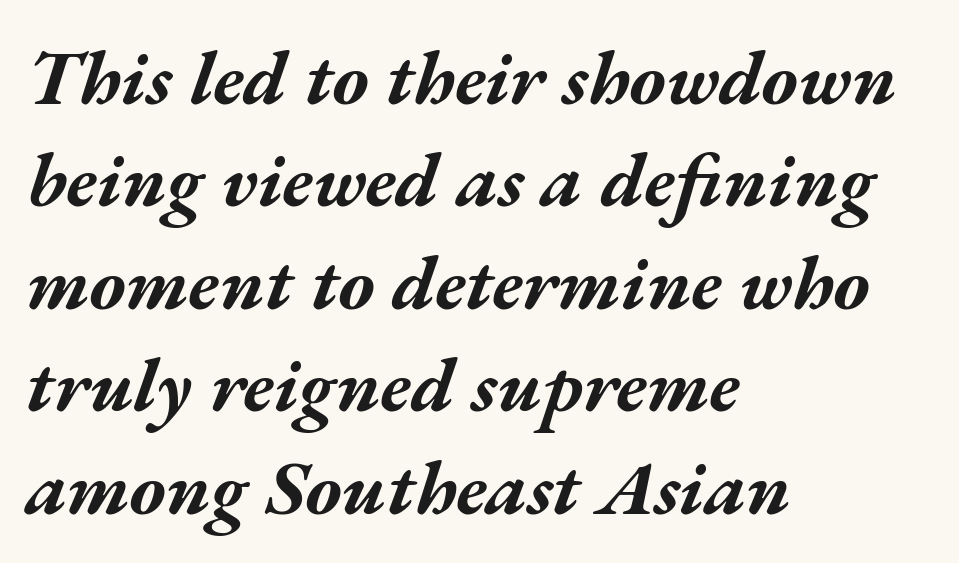
The image shows 77 px bold, wide type, italic (leaning right); set left-aligned, normal line spacing (1.33x), normal letter spacing, not underlined; medium stroke contrast and a medium x-height.
